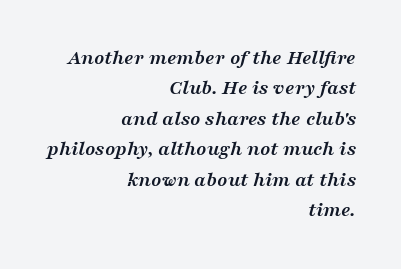
{"italic": "yes", "lean": "right", "slant_degrees": 16, "bold": "yes", "underline": "no", "align": "right", "line_spacing": "normal", "line_spacing_ratio": 1.45, "letter_spacing": "normal", "letter_spacing_em": 0.0, "glyph_px": 21}
